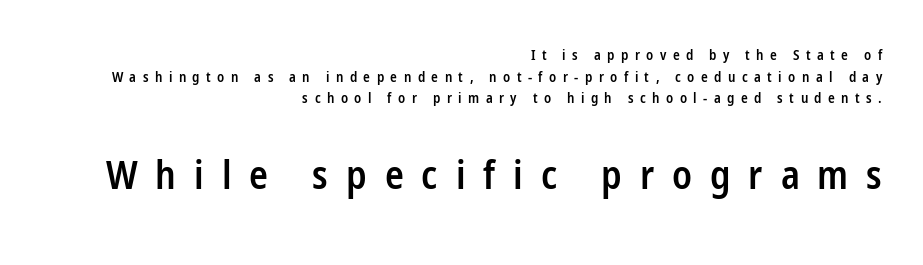
{"serif": "no", "italic": "no", "bold": "semi", "weight": "semibold", "width": "condensed", "stroke_contrast": "low", "x_height": "medium", "monospaced": "no", "underline": "no", "align": "right", "line_spacing": "normal", "line_spacing_ratio": 1.55, "letter_spacing": "wide", "letter_spacing_em": 0.46, "larger_block": "second", "size_ratio": 2.79, "glyph_px": 39}
